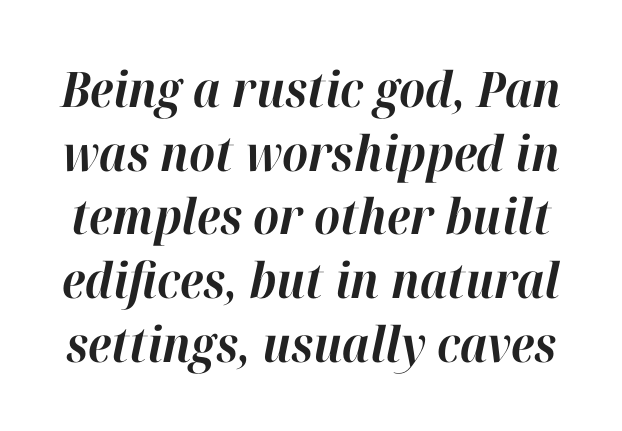
Q: Is the text bold? A: Yes.
Q: Is the text italic (slanted)? A: Yes, it leans right by about 12 degrees.
Q: Is the text underlined? A: No.
Q: Is the spacing between letters normal or unusually wide? A: Normal.
Q: Is the spacing between lines tight, normal or loose? A: Normal.
Q: Width (condensed, normal, or wide)? A: Normal.
Q: Stroke contrast? A: High.
Q: x-height? A: Medium.
Q: Monospaced? A: No.
